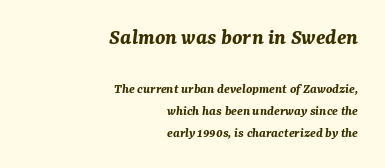
The image shows 23 px bold type, italic (leaning right); set right-aligned, normal line spacing (1.58x), normal letter spacing, not underlined; the first (top) block is 1.64x larger.
